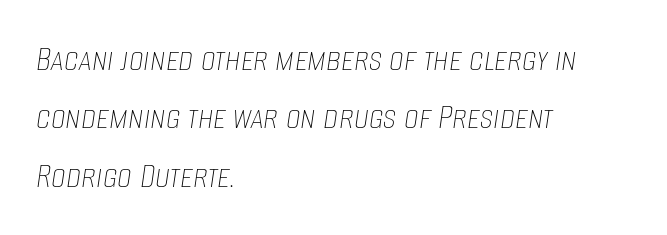
{"italic": "yes", "lean": "right", "slant_degrees": 8, "bold": "no", "weight": "thin", "width": "condensed", "stroke_contrast": "low", "x_height": "large", "monospaced": "no", "underline": "no", "align": "left", "line_spacing": "normal", "line_spacing_ratio": 1.58, "letter_spacing": "normal", "letter_spacing_em": 0.0, "glyph_px": 37}
